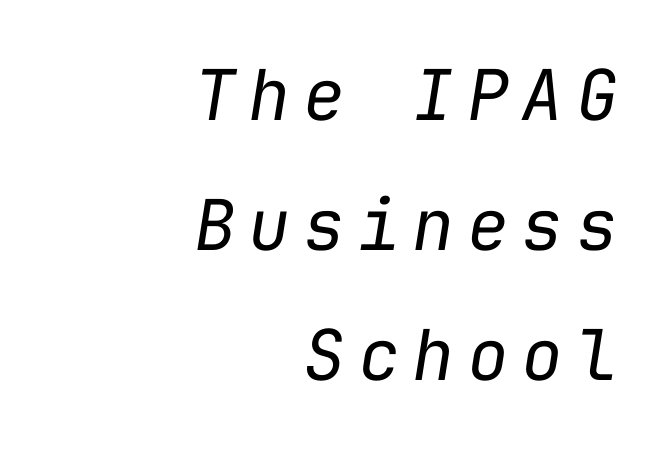
Fixed-width glyphs throughout — classic coding-font behaviour. The gap between lines stays unmarked. The face used here has a pronounced slope to its letters. The ragged edge is on the left, which tells us the setting is flush right.
